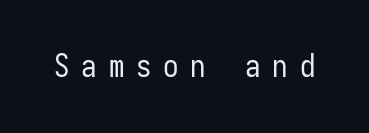
Q: Is the text bold? A: No.
Q: Is the text italic (slanted)? A: No, it is upright.
Q: Is the typeface a serif or a sans-serif typeface? A: Sans-serif.
Q: Is the text underlined? A: No.
Q: Is the spacing between letters normal or unusually wide? A: Unusually wide.
Q: Width (condensed, normal, or wide)? A: Condensed.
Q: Stroke contrast? A: Low.
Q: x-height? A: Medium.
Q: Monospaced? A: Yes.
